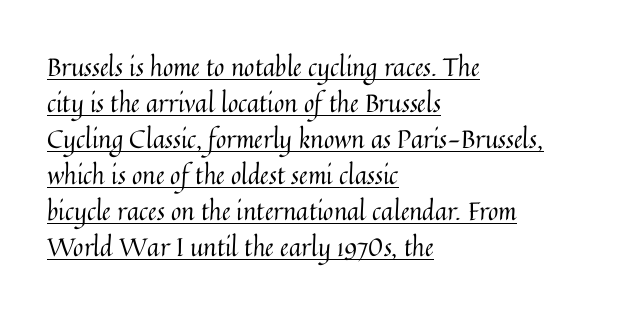
Q: Is the text bold? A: No.
Q: Is the text italic (slanted)? A: Yes.
Q: Is the text underlined? A: Yes.
Q: How is the paragraph aligned? A: Left-aligned.
Q: Is the spacing between letters normal or unusually wide? A: Normal.
Q: Is the spacing between lines tight, normal or loose? A: Normal.
